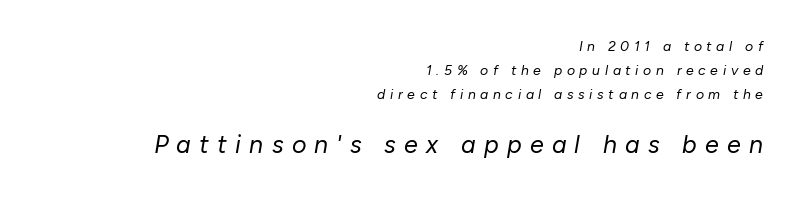
The image shows 25 px text type, italic (leaning right); set right-aligned, line spacing 1.72x, unusually wide letter spacing (+0.33 em), not underlined; the second (bottom) block is 1.79x larger.
